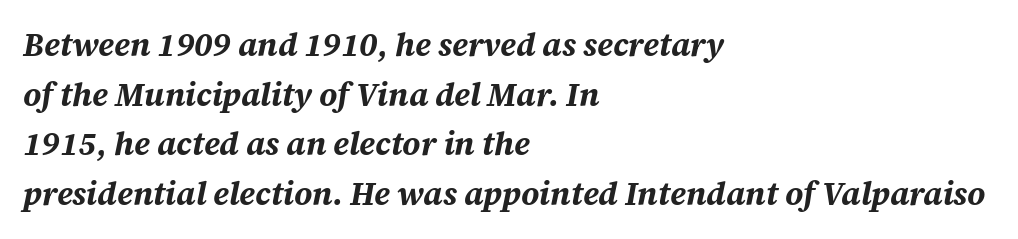
{"italic": "yes", "lean": "right", "slant_degrees": 12, "bold": "yes", "weight": "bold", "width": "normal", "stroke_contrast": "medium", "x_height": "large", "monospaced": "no", "underline": "no", "align": "left", "line_spacing": "normal", "line_spacing_ratio": 1.55, "letter_spacing": "normal", "letter_spacing_em": 0.0, "glyph_px": 32}
